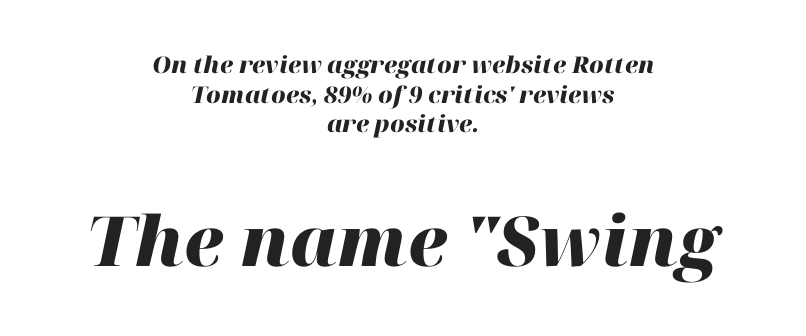
The image shows 69 px heavy type, italic (leaning right); set centered, normal line spacing (1.29x), normal letter spacing, not underlined; the second (bottom) block is 3.0x larger; high stroke contrast and a medium x-height.
